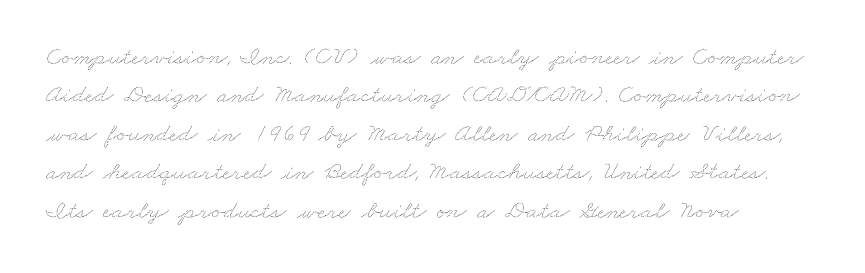
The image shows 26 px text type; set left-aligned, normal line spacing (1.48x), normal letter spacing, not underlined.
